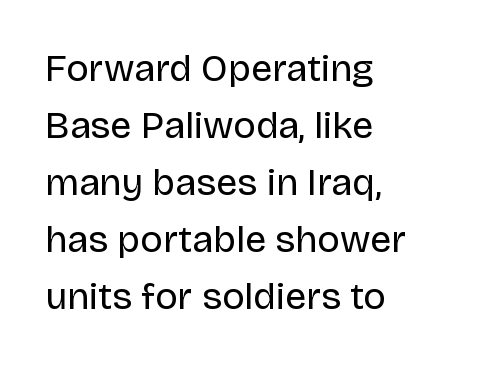
Q: Is the text bold? A: No.
Q: Is the text italic (slanted)? A: No, it is upright.
Q: Is the typeface a serif or a sans-serif typeface? A: Sans-serif.
Q: Is the text underlined? A: No.
Q: How is the paragraph aligned? A: Left-aligned.
Q: Is the spacing between letters normal or unusually wide? A: Normal.
Q: Is the spacing between lines tight, normal or loose? A: Normal.
Q: Width (condensed, normal, or wide)? A: Normal.
Q: Stroke contrast? A: Low.
Q: x-height? A: Large.
Q: Monospaced? A: No.
